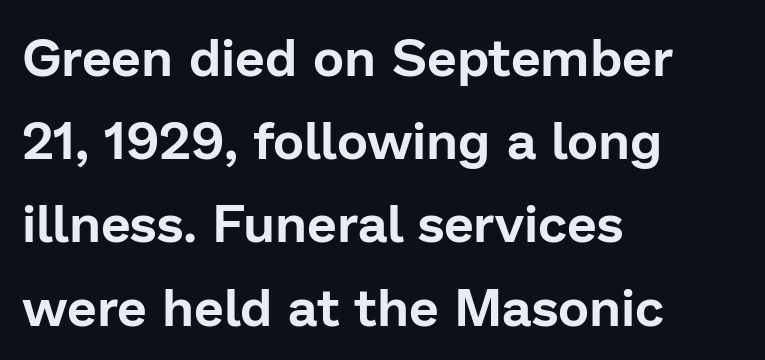
The image shows 53 px sans-serif type, upright; set left-aligned, normal line spacing (1.57x), normal letter spacing, not underlined; low stroke contrast and a medium x-height.
